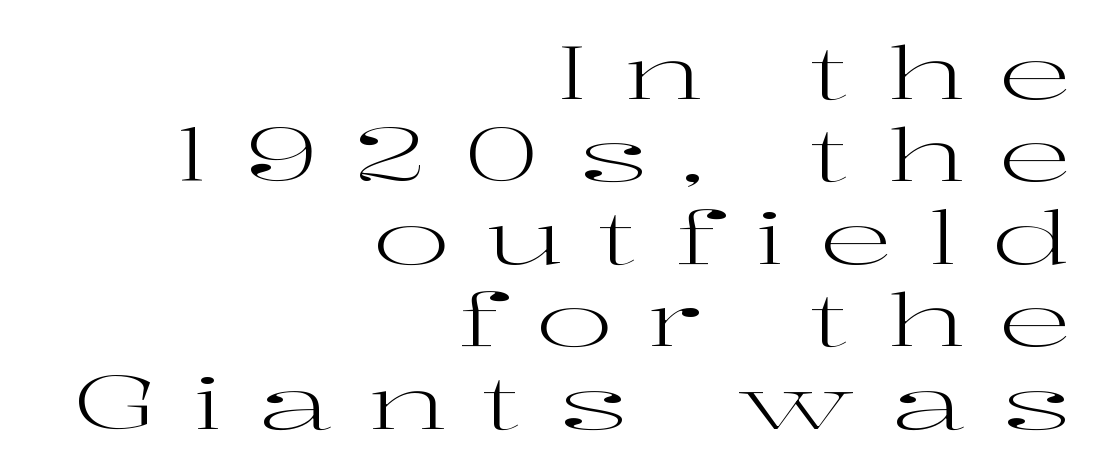
Little horizontal feet cap the strokes, marking this as serif type. Note the varied advance widths — an 'i' is clearly narrower than an 'm'. Vertically, the passage feels compressed, each row crowding the next. These lines stack with their right ends in a neat column.
